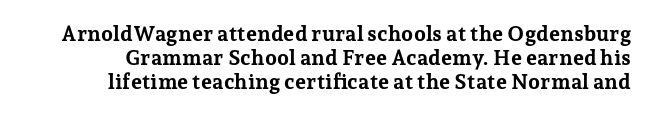
In terms of letterspacing, this is plain default setting. Students, observe: this is what under-led, compact text looks like. The baseline area is clear. The specimen reads as upright at a glance.
